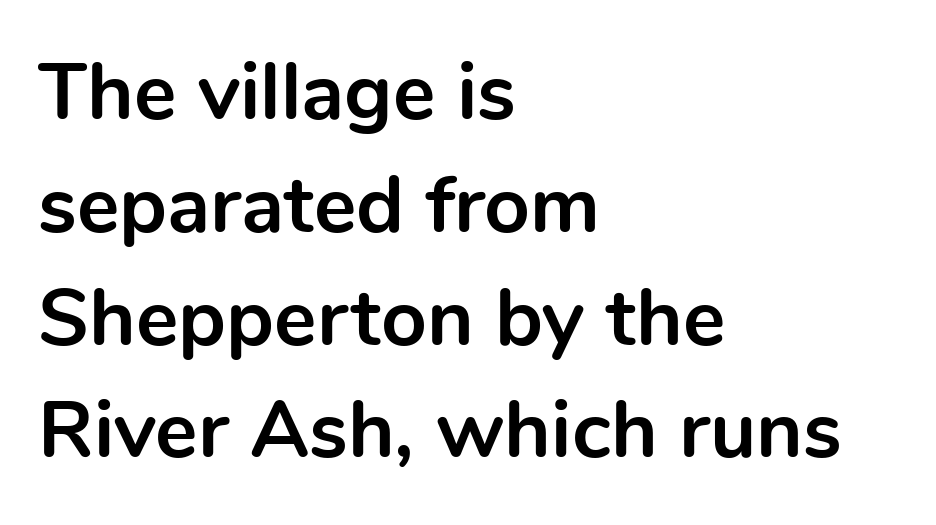
{"serif": "no", "italic": "no", "bold": "yes", "weight": "bold", "width": "normal", "x_height": "medium", "monospaced": "no", "underline": "no", "align": "left", "line_spacing": "normal", "line_spacing_ratio": 1.41, "letter_spacing": "normal", "letter_spacing_em": 0.0, "glyph_px": 80}
